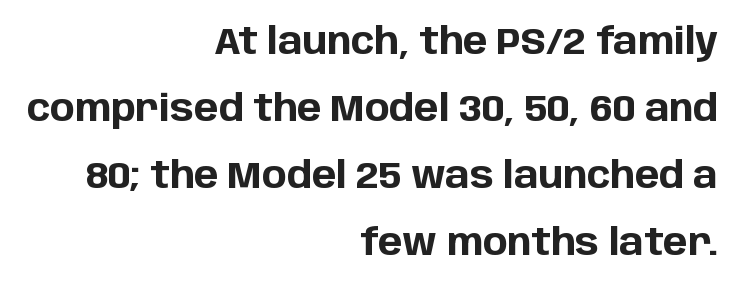
Honestly, there is no underline to notice here at all. One-word summary of the alignment: right. Students, this is bold: see how much ink each stroke carries. Nothing unusual about the tracking: characters are spaced as the font intends. These lines were composed using upright roman letters.
